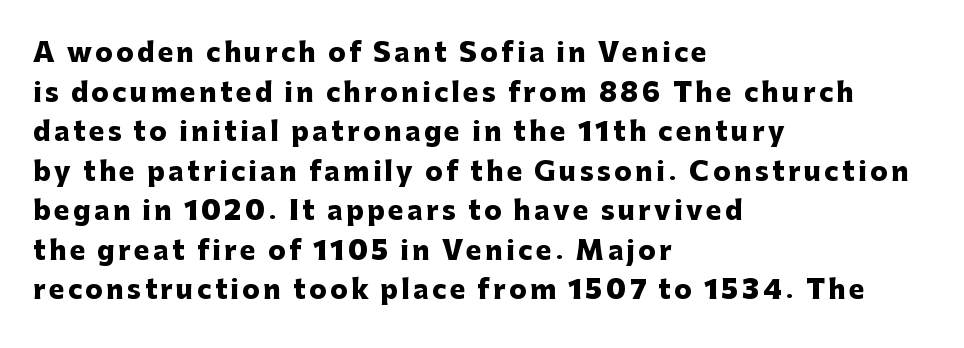
The image shows 26 px bold type, upright; set left-aligned, normal line spacing (1.52x), not underlined.
